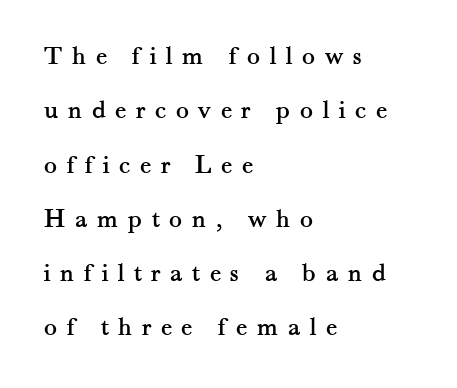
{"italic": "no", "underline": "no", "align": "left", "line_spacing": "loose", "line_spacing_ratio": 2.01, "letter_spacing": "wide", "letter_spacing_em": 0.35, "glyph_px": 27}
